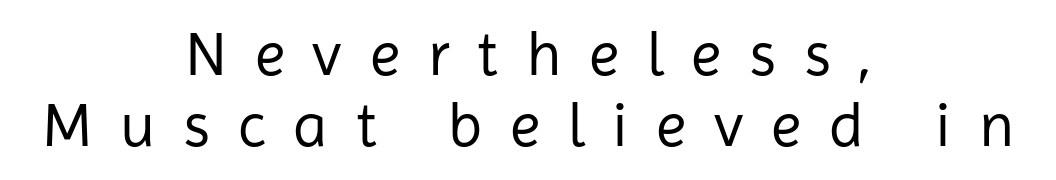
{"serif": "no", "italic": "no", "bold": "no", "weight": "regular", "width": "normal", "stroke_contrast": "low", "x_height": "medium", "monospaced": "no", "underline": "no", "align": "center", "line_spacing": "tight", "line_spacing_ratio": 1.15, "letter_spacing": "wide", "letter_spacing_em": 0.45, "glyph_px": 62}
